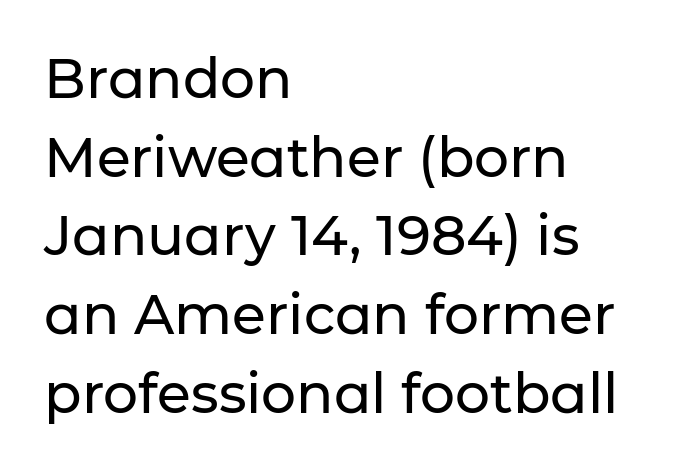
The image shows 55 px sans-serif type, upright; set left-aligned, normal line spacing (1.43x), normal letter spacing, not underlined; low stroke contrast and a medium x-height.
